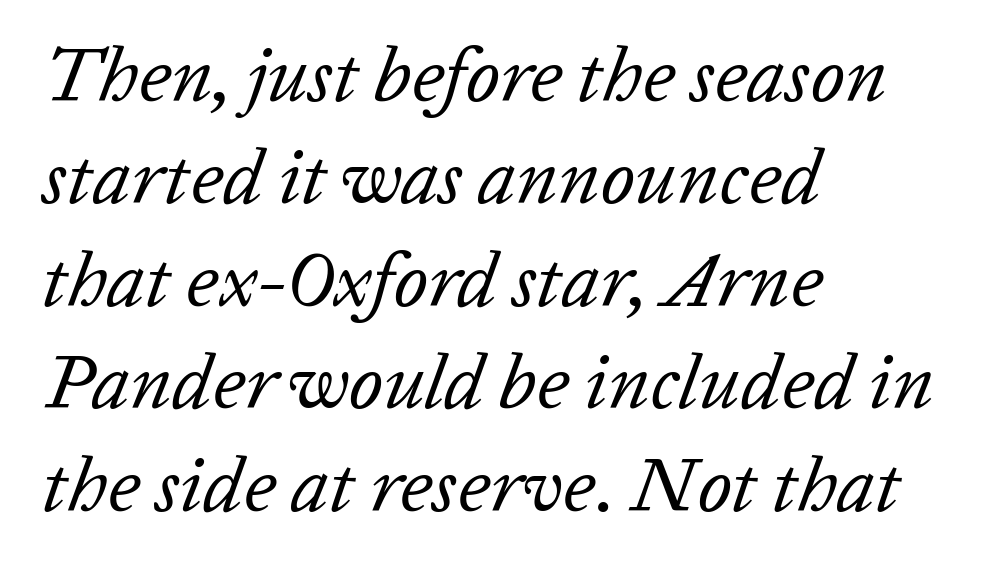
Only glyphs here, with clear space below each row. Think of a printed novel: that variable character pitch is what you see here. Leading: standard. Nobody touched the tracking dial on this one.
